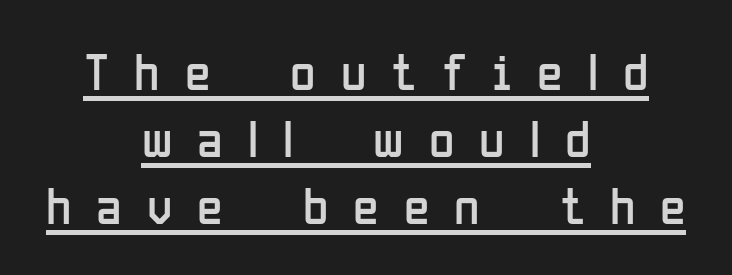
{"serif": "no", "italic": "no", "bold": "no", "weight": "regular", "width": "condensed", "stroke_contrast": "low", "x_height": "medium", "monospaced": "no", "underline": "yes", "align": "center", "line_spacing": "normal", "line_spacing_ratio": 1.29, "letter_spacing": "wide", "letter_spacing_em": 0.48, "glyph_px": 52}
